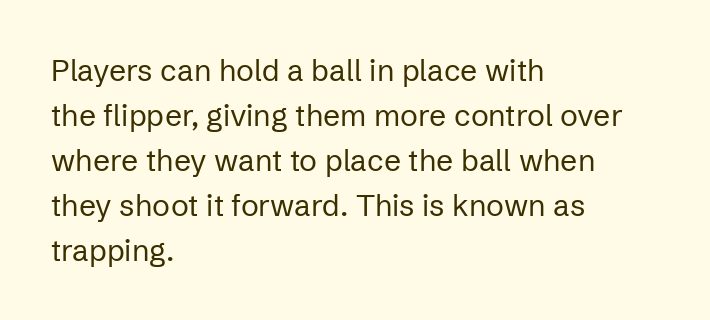
Q: Is the text bold? A: No.
Q: Is the text italic (slanted)? A: No, it is upright.
Q: Is the typeface a serif or a sans-serif typeface? A: Sans-serif.
Q: Is the text underlined? A: No.
Q: How is the paragraph aligned? A: Left-aligned.
Q: Is the spacing between letters normal or unusually wide? A: Normal.
Q: Is the spacing between lines tight, normal or loose? A: Normal.
Q: Width (condensed, normal, or wide)? A: Normal.
Q: Stroke contrast? A: Low.
Q: x-height? A: Medium.
Q: Monospaced? A: No.
